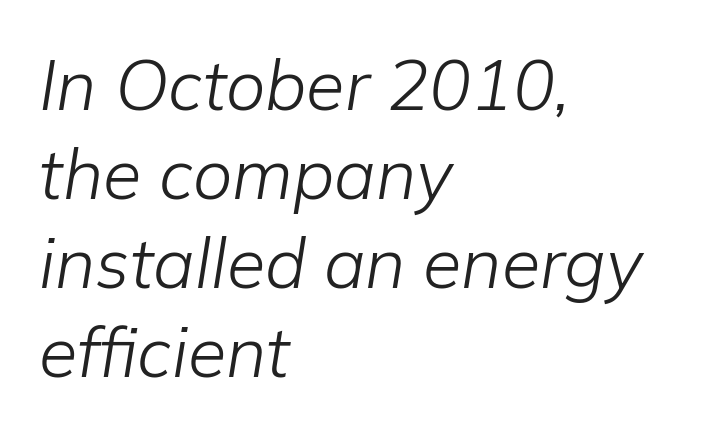
Q: Is the text bold? A: No.
Q: Is the text italic (slanted)? A: Yes, it leans right by about 9 degrees.
Q: Is the text underlined? A: No.
Q: How is the paragraph aligned? A: Left-aligned.
Q: Is the spacing between letters normal or unusually wide? A: Normal.
Q: Is the spacing between lines tight, normal or loose? A: Normal.
Q: Width (condensed, normal, or wide)? A: Normal.
Q: Stroke contrast? A: Low.
Q: x-height? A: Medium.
Q: Monospaced? A: No.
